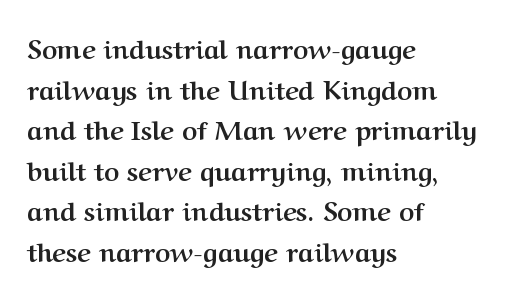
Q: Is the text bold? A: Yes.
Q: Is the text italic (slanted)? A: No, it is upright.
Q: Is the text underlined? A: No.
Q: How is the paragraph aligned? A: Left-aligned.
Q: Is the spacing between letters normal or unusually wide? A: Normal.
Q: Is the spacing between lines tight, normal or loose? A: Normal.
